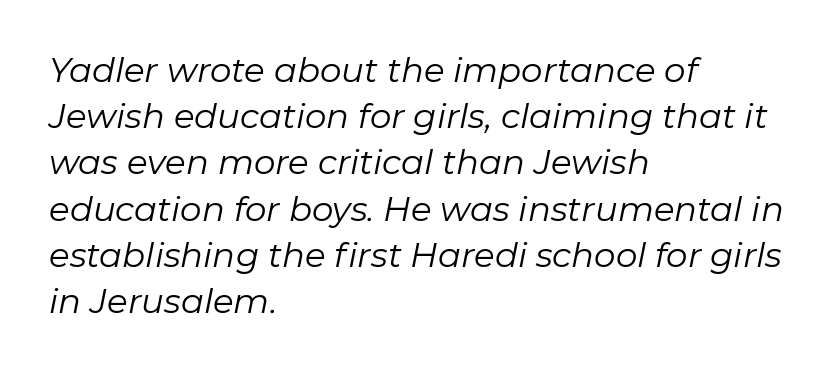
The image shows 34 px regular-weight type, italic (leaning right); set left-aligned, normal line spacing (1.36x), normal letter spacing, not underlined; low stroke contrast and a medium x-height.
